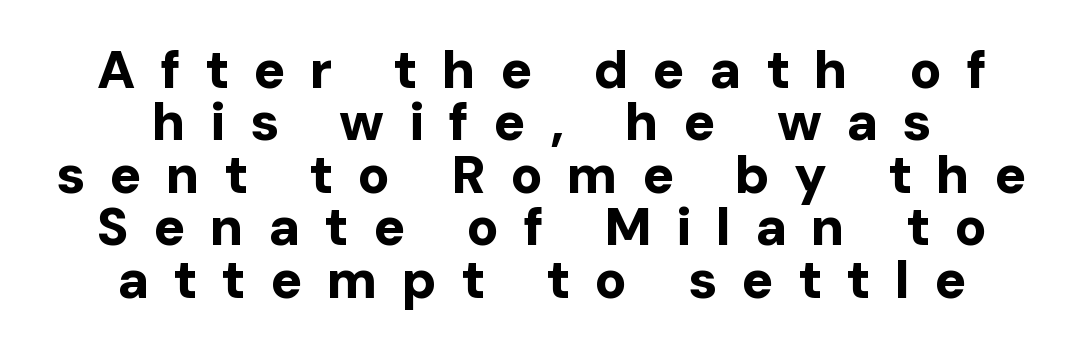
Letter spacing: wide. Teacher's note: observe the equal gaps on both sides — that is centered alignment. Notice how thick the strokes are: this is what a full bold looks like. Nope, no serifs anywhere on these letters.
